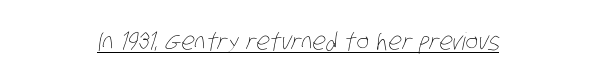
{"bold": "no", "underline": "yes", "align": "center", "letter_spacing": "normal", "letter_spacing_em": 0.0, "glyph_px": 24}
